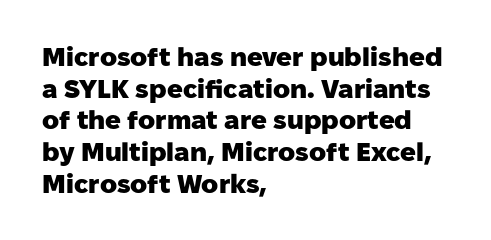
{"italic": "no", "bold": "yes", "underline": "no", "align": "left", "line_spacing_ratio": 1.22, "letter_spacing": "normal", "letter_spacing_em": 0.0, "glyph_px": 26}
